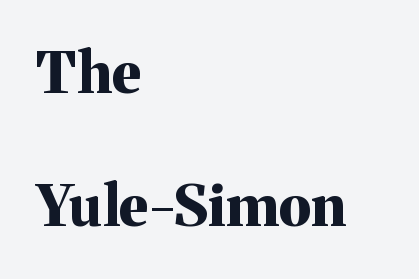
These lines stand farther apart than default settings would place them. Every row of glyphs begins at an identical x-position on the left. The baseline area is clear. The rendering uses natural spacing where letterforms have individual widths. What weight is shown? A full bold with thick strokes. When letters stand straight like this, we call the style roman or upright.
